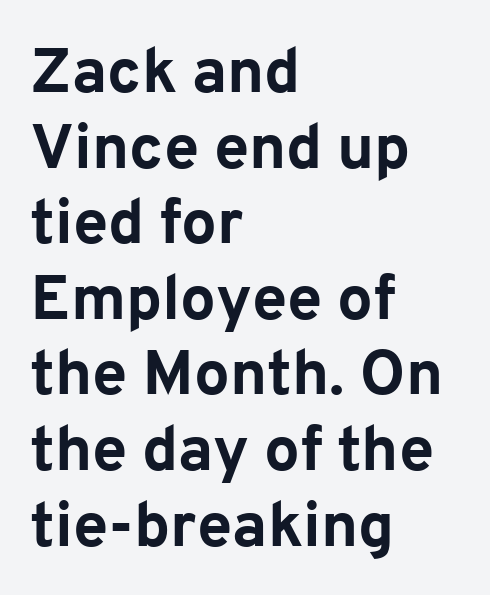
{"serif": "no", "italic": "no", "bold": "yes", "weight": "bold", "width": "normal", "stroke_contrast": "low", "x_height": "medium", "monospaced": "no", "underline": "no", "align": "left", "line_spacing_ratio": 1.2, "letter_spacing": "normal", "letter_spacing_em": 0.0, "glyph_px": 63}
